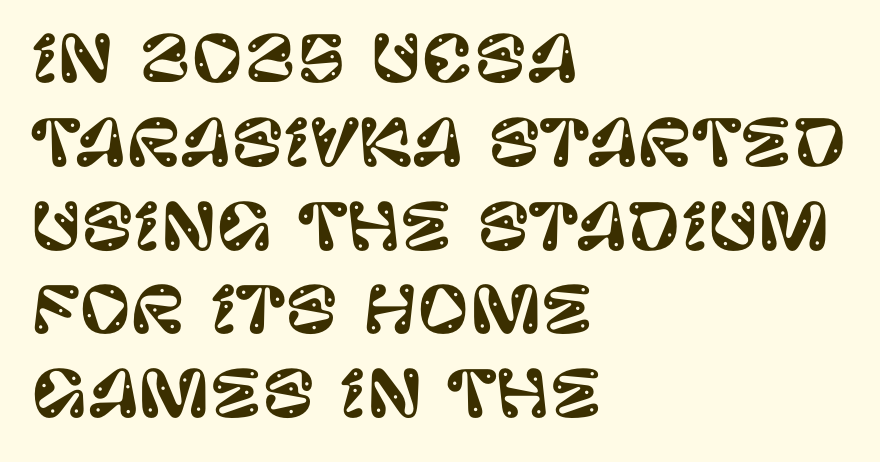
{"serif": "no", "width": "normal", "stroke_contrast": "low", "x_height": "large", "monospaced": "no", "underline": "no", "align": "left", "line_spacing": "normal", "line_spacing_ratio": 1.33, "letter_spacing": "normal", "letter_spacing_em": 0.0, "glyph_px": 63}
